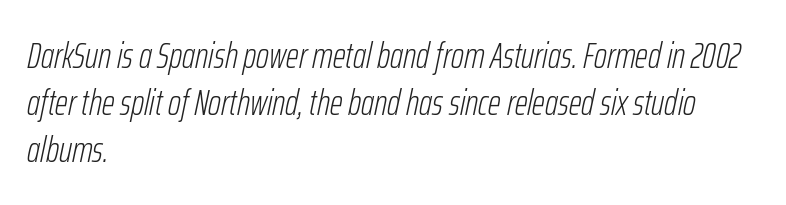
Q: Is the text bold? A: No.
Q: Is the text italic (slanted)? A: Yes, it leans right by about 12 degrees.
Q: Is the text underlined? A: No.
Q: How is the paragraph aligned? A: Left-aligned.
Q: Is the spacing between letters normal or unusually wide? A: Normal.
Q: Is the spacing between lines tight, normal or loose? A: Normal.
Q: Width (condensed, normal, or wide)? A: Condensed.
Q: Stroke contrast? A: Low.
Q: x-height? A: Medium.
Q: Monospaced? A: No.
